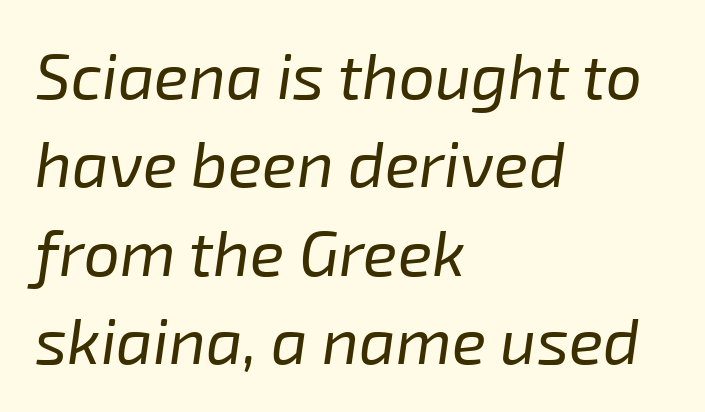
The image shows 64 px regular-weight type, italic (leaning right); set left-aligned, normal line spacing (1.38x), normal letter spacing, not underlined; low stroke contrast and a medium x-height.
